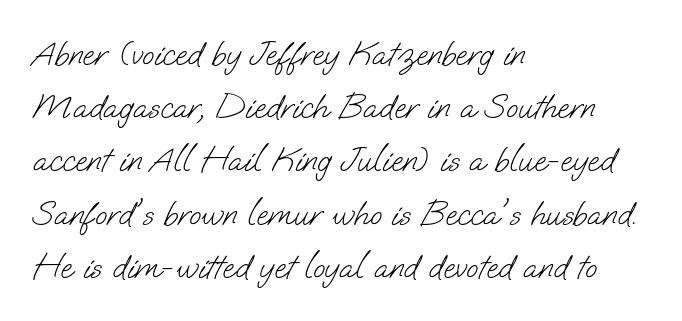
{"serif": "no", "bold": "no", "weight": "light", "width": "normal", "stroke_contrast": "low", "x_height": "small", "monospaced": "no", "underline": "no", "align": "left", "line_spacing": "normal", "line_spacing_ratio": 1.52, "letter_spacing": "normal", "letter_spacing_em": 0.0, "glyph_px": 35}
